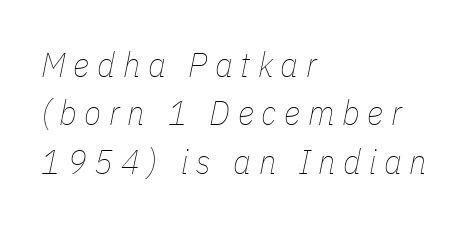
Q: Is the text bold? A: No.
Q: Is the text italic (slanted)? A: Yes, it leans right by about 11 degrees.
Q: Is the text underlined? A: No.
Q: How is the paragraph aligned? A: Left-aligned.
Q: Is the spacing between letters normal or unusually wide? A: Unusually wide.
Q: Is the spacing between lines tight, normal or loose? A: Normal.
Q: Width (condensed, normal, or wide)? A: Condensed.
Q: Stroke contrast? A: Low.
Q: x-height? A: Medium.
Q: Monospaced? A: No.
